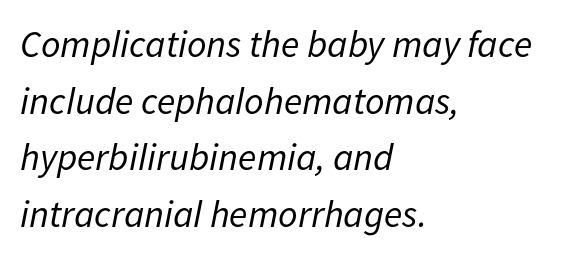
Compared with typical paragraphs, the rows here are spaced about the same. Line beginnings align vertically; line endings do not. Designer's note — italics engaged. Weight: regular or lighter. Letters rest on an invisible, unmarked baseline.
